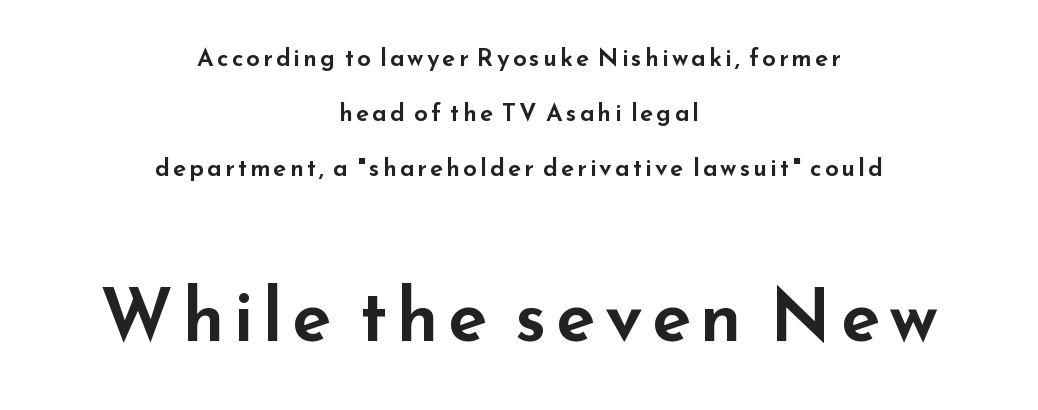
The image shows 72 px wide sans-serif type, upright; set centered, loose line spacing (2.29x), not underlined; the second (bottom) block is 3.0x larger; low stroke contrast and a small x-height.
